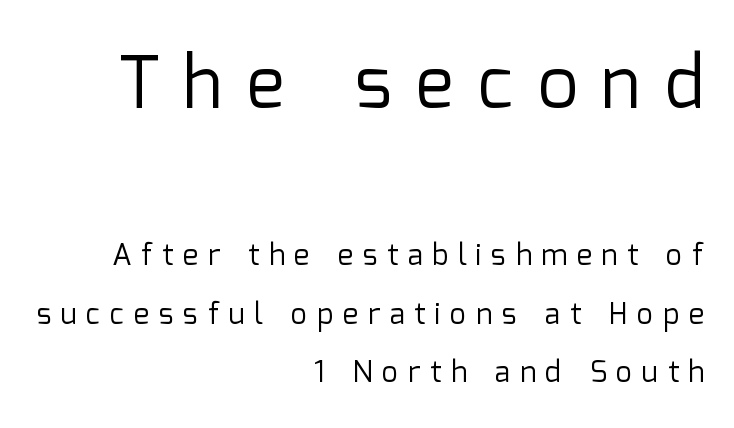
Q: Is the text bold? A: No.
Q: Is the text italic (slanted)? A: No, it is upright.
Q: Is the typeface a serif or a sans-serif typeface? A: Sans-serif.
Q: Is the text underlined? A: No.
Q: How is the paragraph aligned? A: Right-aligned.
Q: Is the spacing between letters normal or unusually wide? A: Unusually wide.
Q: Is the spacing between lines tight, normal or loose? A: Loose.
Q: Which block of text is set in a larger size, the first (top) or the second (bottom)? A: The first (top) one.
Q: Width (condensed, normal, or wide)? A: Normal.
Q: Stroke contrast? A: Low.
Q: x-height? A: Medium.
Q: Monospaced? A: No.
